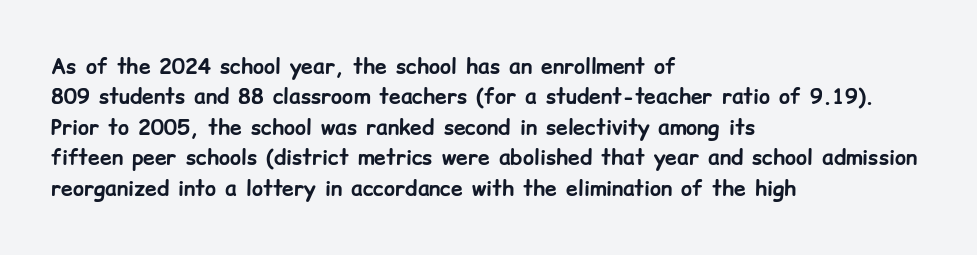
Q: Is the text bold? A: Yes.
Q: Is the text italic (slanted)? A: No, it is upright.
Q: Is the text underlined? A: No.
Q: How is the paragraph aligned? A: Left-aligned.
Q: Is the spacing between letters normal or unusually wide? A: Normal.
Q: Is the spacing between lines tight, normal or loose? A: Normal.
